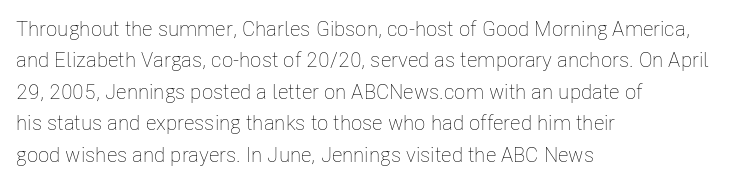
{"italic": "no", "bold": "no", "underline": "no", "align": "left", "line_spacing": "normal", "line_spacing_ratio": 1.5, "letter_spacing": "normal", "letter_spacing_em": 0.0, "glyph_px": 21}
